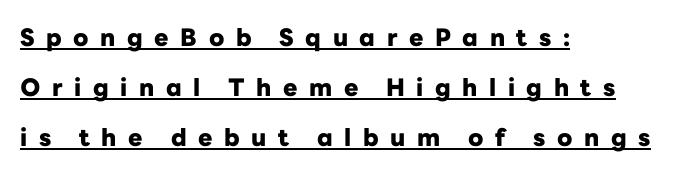
The image shows 24 px bold type, upright; set left-aligned, loose line spacing (2.08x), unusually wide letter spacing (+0.48 em), underlined.
